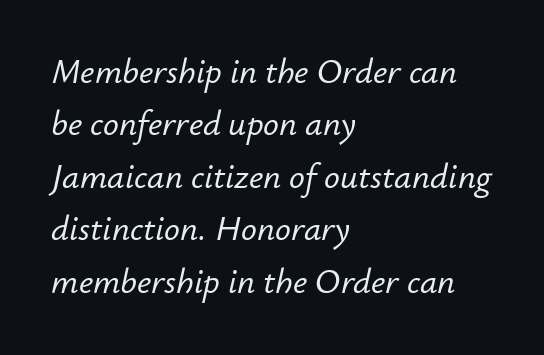
The passage shown stacks its lines at a standard gap. The paragraph has a hard left edge and a soft right edge. Only glyphs here, with clear space below each row. When letters slant like this, we call the style italic. Spacing verdict: proportional, widths tailored to each character. No extra tracking has been applied to these lines.
